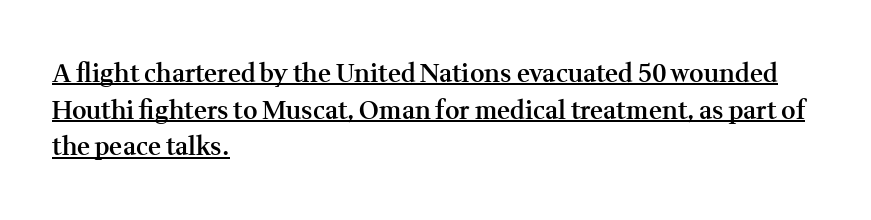
One glance says typical: line gaps are just what's usual. Somebody hit Ctrl+U on this one — the words are underlined. Emphasis by weight is partial: semibold. Is the block centered? No — it sits flush against the left margin. The axis of the letterforms is exactly vertical. The gaps between neighbouring characters are ordinary and unremarkable.
